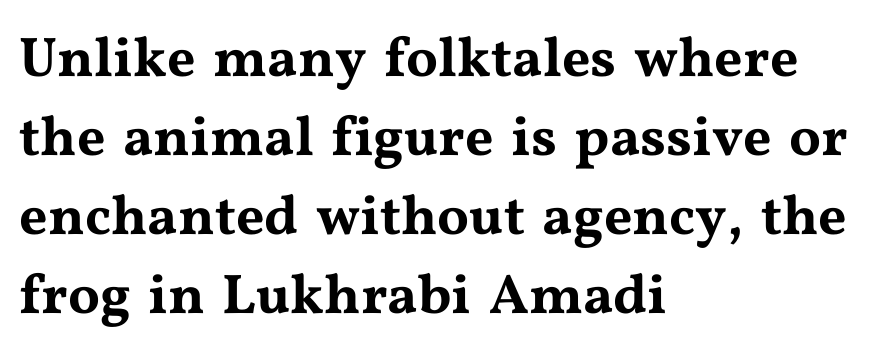
{"serif": "yes", "italic": "no", "width": "wide", "stroke_contrast": "medium", "x_height": "medium", "monospaced": "no", "underline": "no", "align": "left", "line_spacing": "normal", "line_spacing_ratio": 1.41, "letter_spacing": "normal", "letter_spacing_em": 0.0, "glyph_px": 56}
